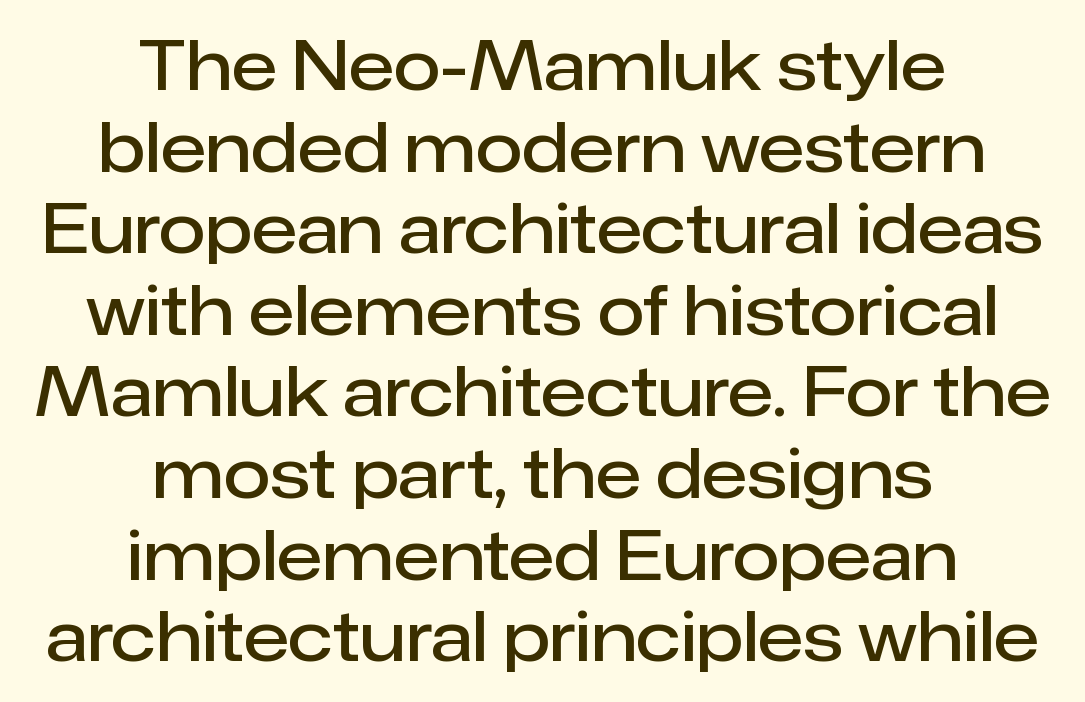
These lines are rendered in a variable-pitch font. Each line is balanced around a shared central axis. Italic? Not at all — the glyphs are vertical. Nothing unusual about the tracking: characters are spaced as the font intends. Each letter's strokes conclude bluntly, with no projecting serifs. The glyphs are unaccompanied by any horizontal stroke below them.
